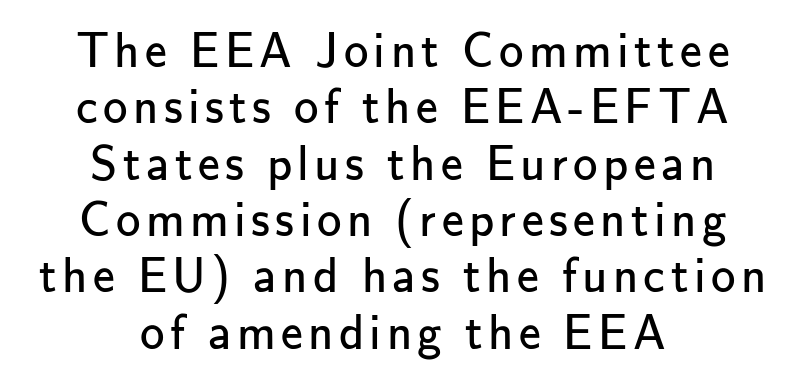
Q: Is the text bold? A: No.
Q: Is the text italic (slanted)? A: No, it is upright.
Q: Is the typeface a serif or a sans-serif typeface? A: Sans-serif.
Q: Is the text underlined? A: No.
Q: How is the paragraph aligned? A: Centered.
Q: Is the spacing between lines tight, normal or loose? A: Tight.
Q: Width (condensed, normal, or wide)? A: Normal.
Q: Stroke contrast? A: Low.
Q: x-height? A: Small.
Q: Monospaced? A: No.
